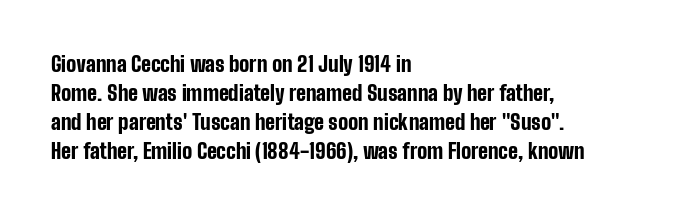
The image shows 21 px bold type, upright; set left-aligned, normal line spacing (1.38x), normal letter spacing, not underlined.
